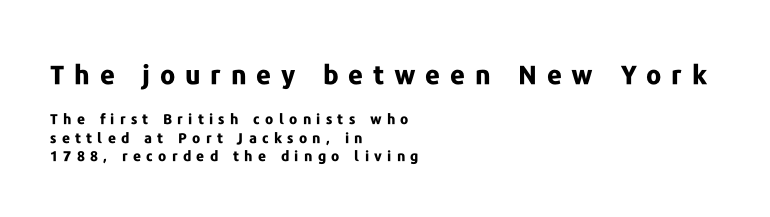
Q: Is the text bold? A: Yes.
Q: Is the text italic (slanted)? A: No, it is upright.
Q: Is the text underlined? A: No.
Q: How is the paragraph aligned? A: Left-aligned.
Q: Is the spacing between letters normal or unusually wide? A: Unusually wide.
Q: Is the spacing between lines tight, normal or loose? A: Normal.
Q: Which block of text is set in a larger size, the first (top) or the second (bottom)? A: The first (top) one.
